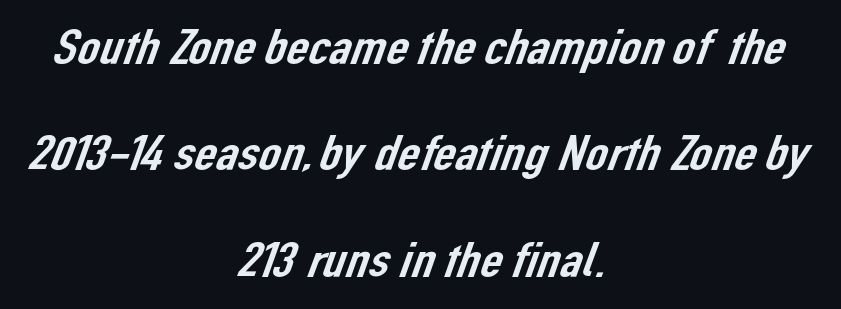
This sample uses a sans-serif face. How would I describe the line gaps? Wide and relaxed. Reading down the block, each line starts at a different indent, mirrored at its end. The face used here is proportionally spaced, like ordinary book or web type. Is the letter spacing exaggerated? No — it looks like the ordinary default.
